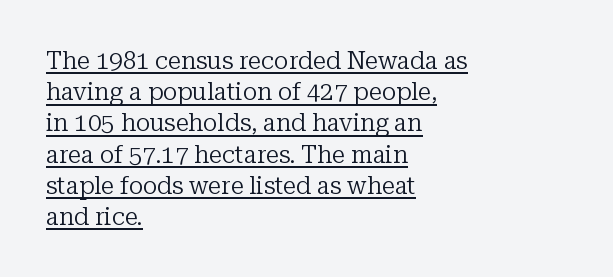
Layout note: lines flush left. Underline: present. Is there any slant? The stems are plumb. Stroke mass is kept to a normal reading level or below. Is the letter spacing exaggerated? No — it looks like the ordinary default. How would I describe the line gaps? Plain and ordinary.
